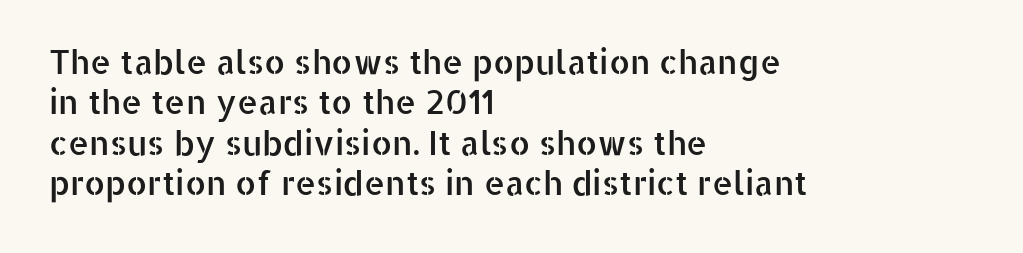
The image shows 33 px sans-serif type, upright; set left-aligned, line spacing 1.22x, normal letter spacing, not underlined; low stroke contrast and a medium x-height.
